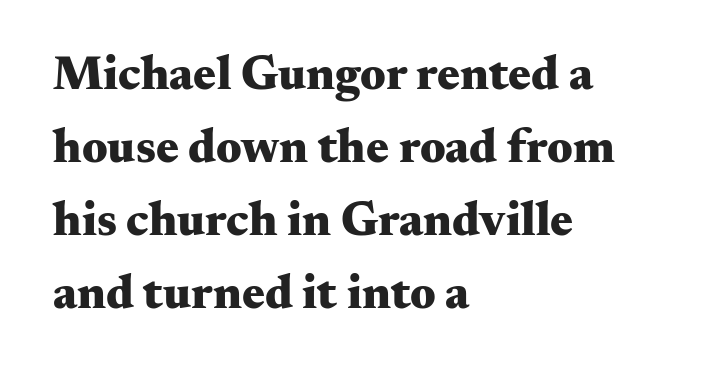
Here the designer chose a conventional face with non-uniform glyph widths. Stroke terminals: seriffed. The strokes are fattened all the way to bold. A classic flush-left, rag-right setting is used for this passage.
